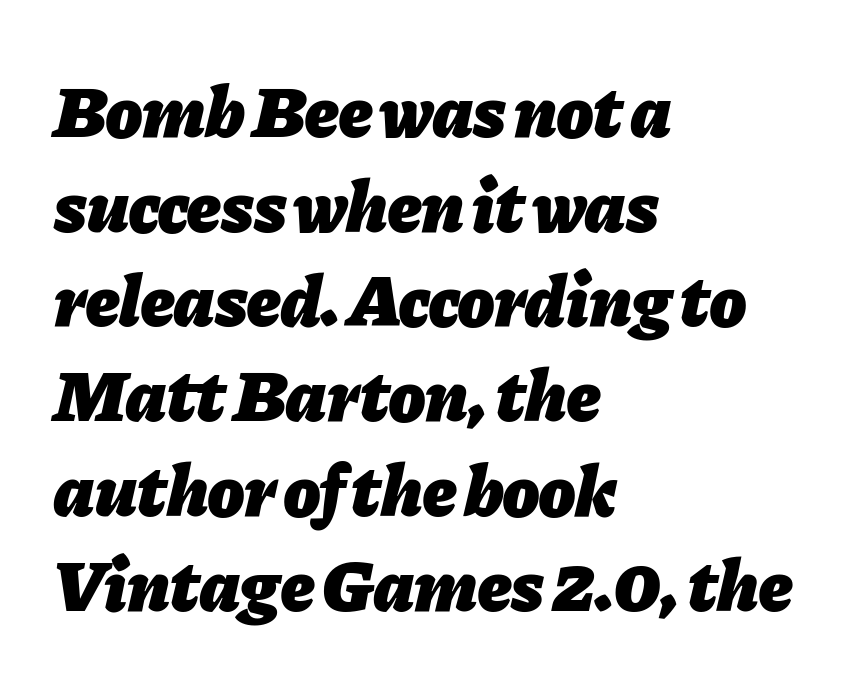
Q: Is the text bold? A: Yes.
Q: Is the text italic (slanted)? A: Yes, it leans right by about 11 degrees.
Q: Is the text underlined? A: No.
Q: How is the paragraph aligned? A: Left-aligned.
Q: Is the spacing between letters normal or unusually wide? A: Normal.
Q: Is the spacing between lines tight, normal or loose? A: Normal.
Q: Width (condensed, normal, or wide)? A: Normal.
Q: Stroke contrast? A: Low.
Q: x-height? A: Medium.
Q: Monospaced? A: No.
